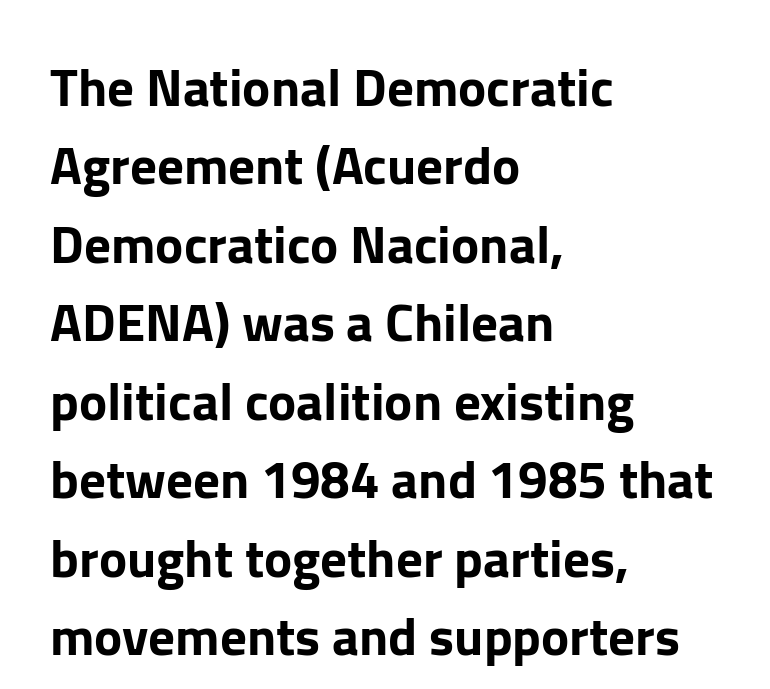
No word sits above an underline. The lettering holds an erect, upright posture throughout. The ragged edge is on the right, which tells us the setting is flush left. Typographically, this falls in the sans-serif category. The rendering uses natural spacing where letterforms have individual widths.
